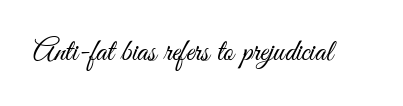
Spacing verdict: proportional, widths tailored to each character. Each stroke keeps to a modest, everyday thickness or less. No feet cap the strokes, marking this as sans-serif type. This sample uses plain, unmodified letter spacing.
